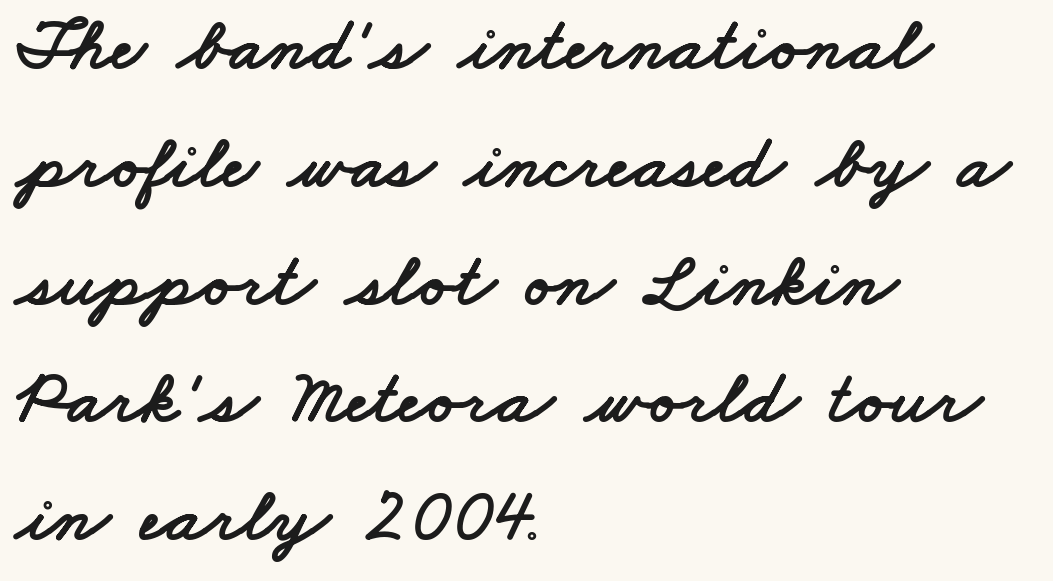
{"serif": "no", "width": "wide", "stroke_contrast": "low", "x_height": "small", "monospaced": "no", "underline": "no", "align": "left", "line_spacing": "normal", "line_spacing_ratio": 1.55, "letter_spacing": "normal", "letter_spacing_em": 0.0, "glyph_px": 76}
